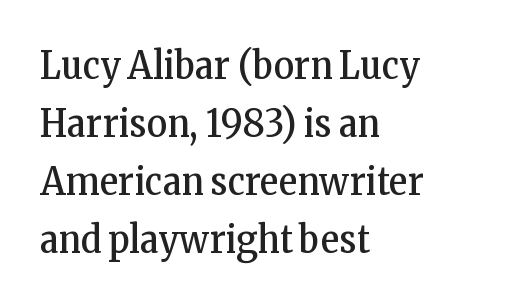
The image shows 39 px regular-weight, condensed serif type, upright; set left-aligned, normal line spacing (1.49x), normal letter spacing, not underlined; low stroke contrast and a medium x-height.
